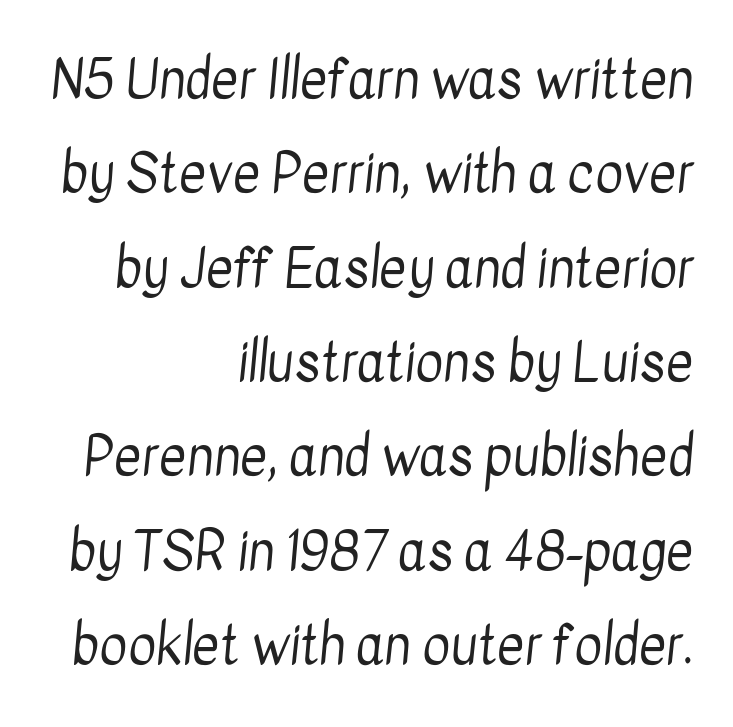
Q: Is the text bold? A: No.
Q: Is the typeface a serif or a sans-serif typeface? A: Sans-serif.
Q: Is the text underlined? A: No.
Q: How is the paragraph aligned? A: Right-aligned.
Q: Is the spacing between letters normal or unusually wide? A: Normal.
Q: Width (condensed, normal, or wide)? A: Condensed.
Q: Stroke contrast? A: Low.
Q: x-height? A: Medium.
Q: Monospaced? A: No.
